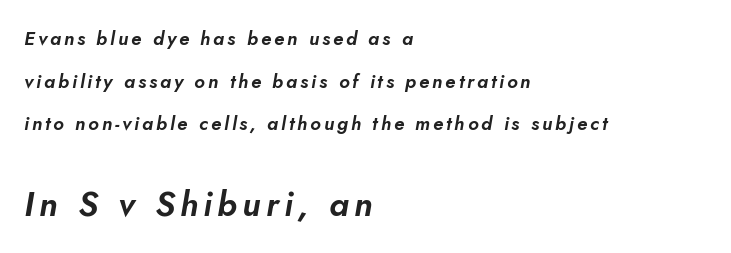
The image shows 34 px text type, italic (leaning right); set left-aligned, loose line spacing (2.24x), not underlined; the second (bottom) block is 1.79x larger; low stroke contrast and a small x-height.
